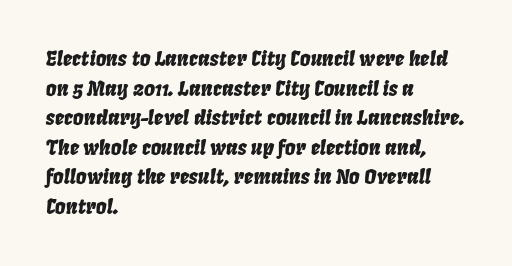
Notice how the stems are inclined rather than vertical — that's the hallmark of italics. Words float on clear page, feet unadorned. Compared with a centered layout, this one pins lines to the left instead. Summary of vertical rhythm: regular, with standard interline spacing. Letter spacing: default.
